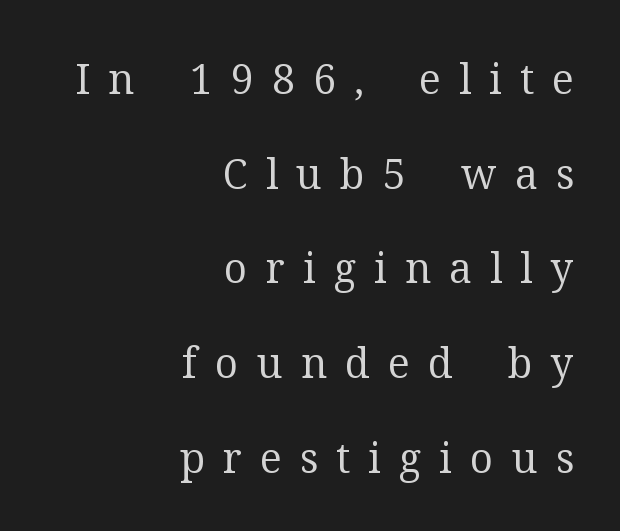
The image shows 41 px regular-weight serif type, upright; set right-aligned, loose line spacing (2.31x), unusually wide letter spacing (+0.44 em), not underlined; medium stroke contrast and a medium x-height.
